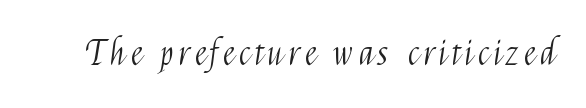
The image shows 34 px light, condensed sans-serif type; set not underlined; medium stroke contrast and a medium x-height.
